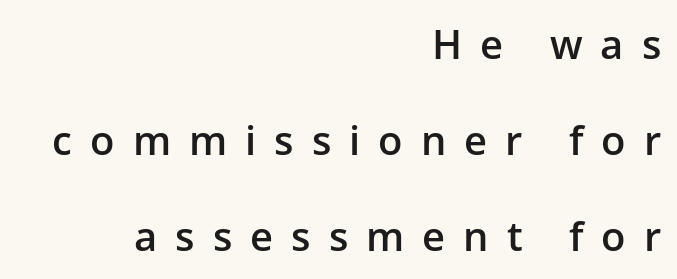
The image shows 40 px semibold sans-serif type, upright; set right-aligned, loose line spacing (2.4x), unusually wide letter spacing (+0.45 em), not underlined; low stroke contrast and a medium x-height.
